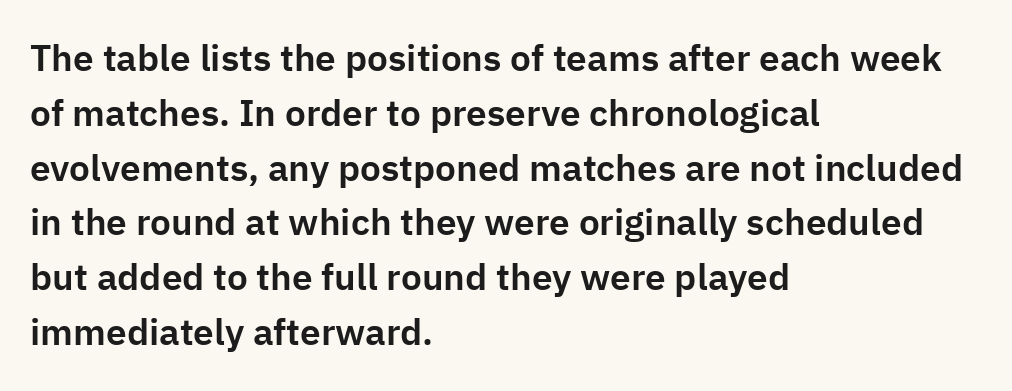
{"serif": "no", "italic": "no", "width": "normal", "stroke_contrast": "low", "x_height": "medium", "monospaced": "no", "underline": "no", "align": "left", "line_spacing": "normal", "line_spacing_ratio": 1.48, "letter_spacing": "normal", "letter_spacing_em": 0.0, "glyph_px": 37}
